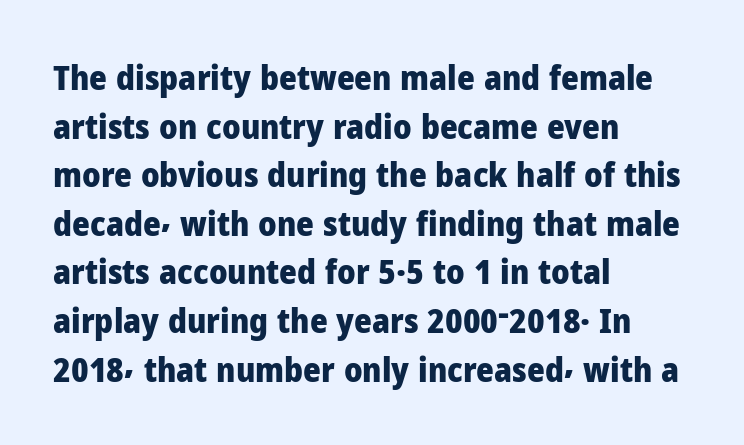
Typeset ragged right — the left edge is the straight one. Rule under the text: the space is simply empty. Nothing sits at the stroke ends, so this counts as sans-serif. A typesetter would call this proportional, since set widths differ per character. Italic: no, the glyphs are upright roman.
